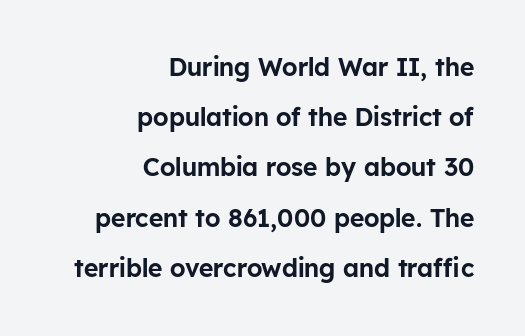
Notice how the stems are strictly vertical — no italics here. The space beneath each line is pristine and unruled. Widely set lines give the paragraph a tall, airy silhouette. Default kerning and tracking; the words read as compact shapes. The compositor pushed each line to the right boundary.
